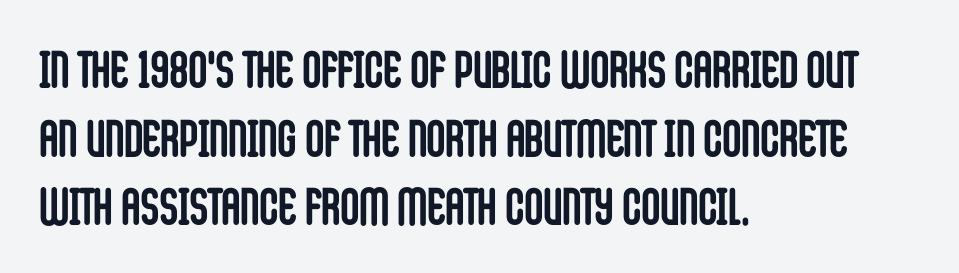
{"serif": "no", "italic": "no", "bold": "yes", "weight": "semibold", "width": "condensed", "stroke_contrast": "low", "x_height": "large", "monospaced": "no", "underline": "no", "align": "left", "line_spacing": "normal", "line_spacing_ratio": 1.32, "letter_spacing": "normal", "letter_spacing_em": 0.0, "glyph_px": 52}
